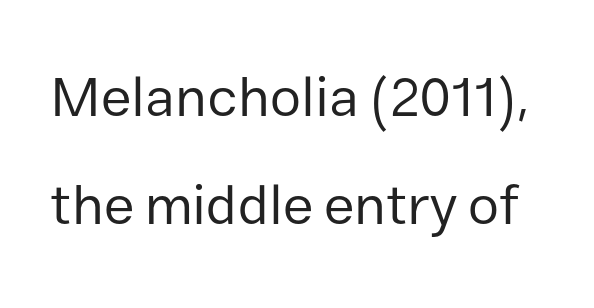
Q: Is the text bold? A: No.
Q: Is the text italic (slanted)? A: No, it is upright.
Q: Is the typeface a serif or a sans-serif typeface? A: Sans-serif.
Q: Is the text underlined? A: No.
Q: Is the spacing between letters normal or unusually wide? A: Normal.
Q: Is the spacing between lines tight, normal or loose? A: Loose.
Q: Width (condensed, normal, or wide)? A: Normal.
Q: Stroke contrast? A: Low.
Q: x-height? A: Medium.
Q: Monospaced? A: No.
